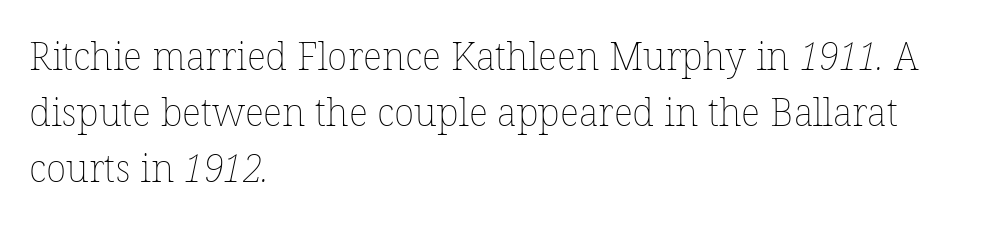
Q: Is the text bold? A: No.
Q: Is the text underlined? A: No.
Q: How is the paragraph aligned? A: Left-aligned.
Q: Is the spacing between letters normal or unusually wide? A: Normal.
Q: Is the spacing between lines tight, normal or loose? A: Normal.
Q: Width (condensed, normal, or wide)? A: Normal.
Q: Stroke contrast? A: Low.
Q: x-height? A: Medium.
Q: Monospaced? A: No.
